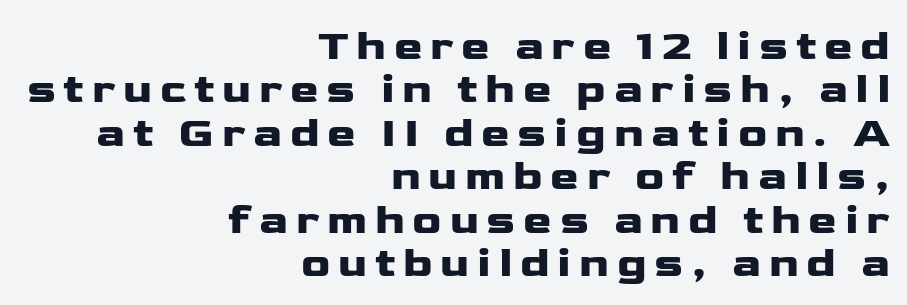
{"serif": "no", "italic": "no", "width": "wide", "stroke_contrast": "low", "x_height": "medium", "monospaced": "no", "underline": "no", "align": "right", "line_spacing": "tight", "line_spacing_ratio": 1.01, "glyph_px": 43}
